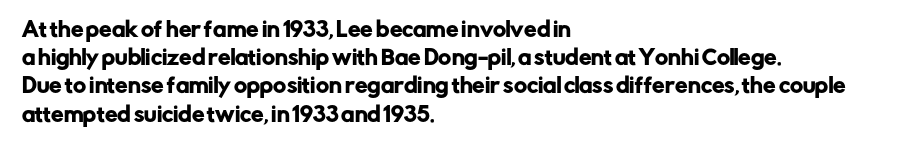
Quick note: interline space is typical. Layout note: lines flush left. The tracking reads as untouched default to a designer's eye. The passage shown is not underscored anywhere. The type sits square on the baseline with zero lean.
